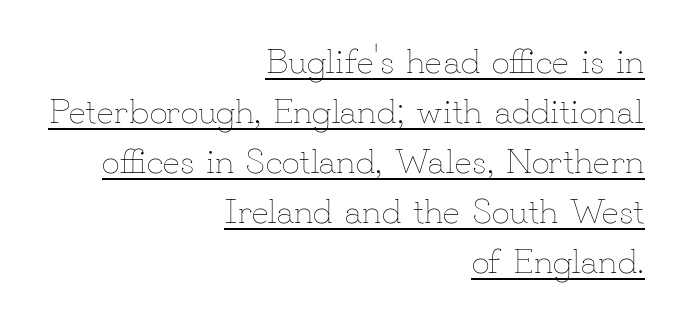
Q: Is the text bold? A: No.
Q: Is the text italic (slanted)? A: No, it is upright.
Q: Is the text underlined? A: Yes.
Q: How is the paragraph aligned? A: Right-aligned.
Q: Is the spacing between letters normal or unusually wide? A: Normal.
Q: Is the spacing between lines tight, normal or loose? A: Normal.
Q: Width (condensed, normal, or wide)? A: Normal.
Q: Stroke contrast? A: Low.
Q: x-height? A: Small.
Q: Monospaced? A: No.
